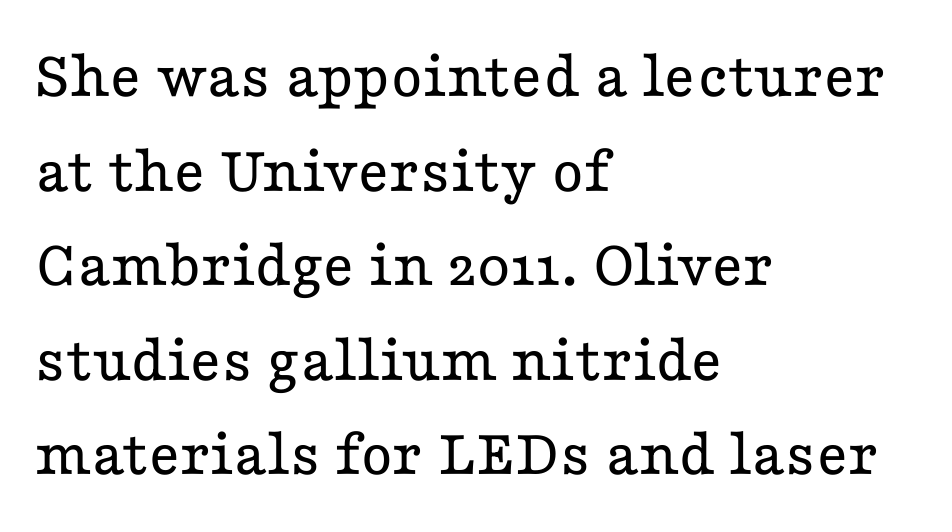
{"serif": "yes", "italic": "no", "bold": "no", "weight": "regular", "width": "wide", "stroke_contrast": "low", "x_height": "medium", "monospaced": "no", "underline": "no", "align": "left", "line_spacing": "normal", "line_spacing_ratio": 1.39, "letter_spacing": "normal", "letter_spacing_em": 0.0, "glyph_px": 68}
